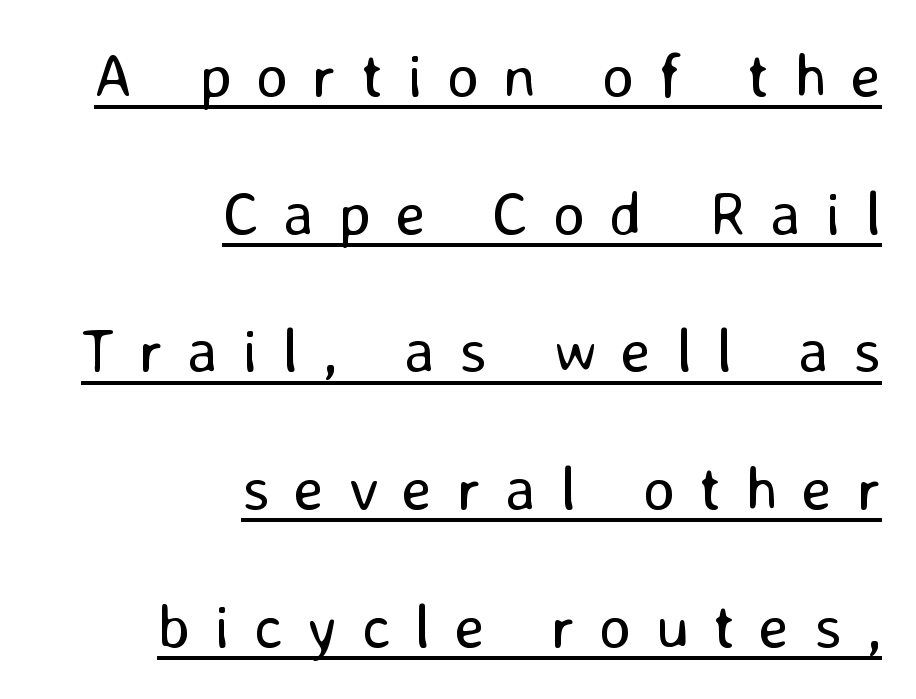
On a weight scale, this lands at 450 or below. The rendering anchors every line to the right-hand side. This rendering widens character spacing well past its baseline value. Style check: upright.
